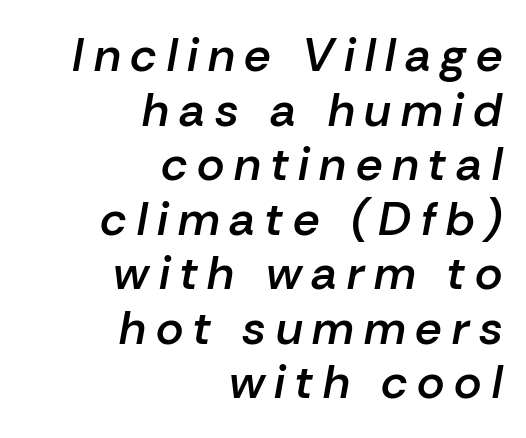
In CSS terms this would be text-align: right. Rule under the text: the space is simply empty. Is this a fixed-width face? No — the glyphs have proportional, varying widths. The face used here has a pronounced slope to its letters. The sample has been set in demibold, a notch under bold. Tracking here is generous; glyphs stand well apart from one another.
